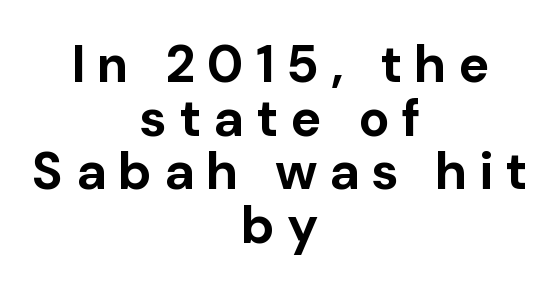
The image shows 52 px bold sans-serif type, upright; set centered, tight line spacing (1.03x), unusually wide letter spacing (+0.23 em), not underlined; low stroke contrast and a medium x-height.
